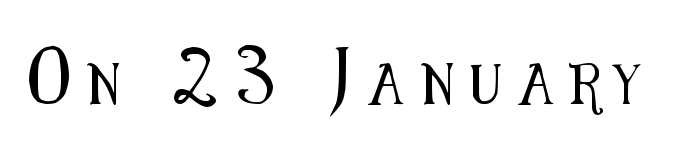
{"italic": "no", "width": "condensed", "stroke_contrast": "medium", "x_height": "medium", "monospaced": "no", "underline": "no", "letter_spacing": "wide", "letter_spacing_em": 0.42, "glyph_px": 41}
